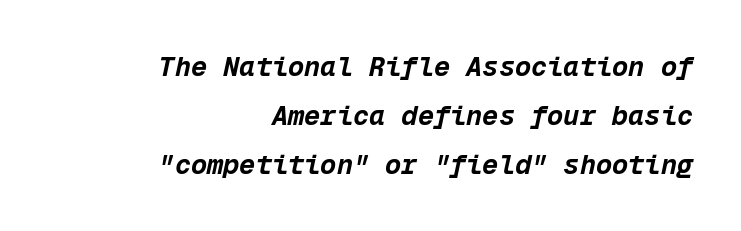
Casual observation: everything's shoved over to the right. The specimen reads as italic at a glance. The letterforms sit shoulder to shoulder at normal distance. The specimen omits any rule beneath the text block's lines. This is heavy type, rendered in bold.
